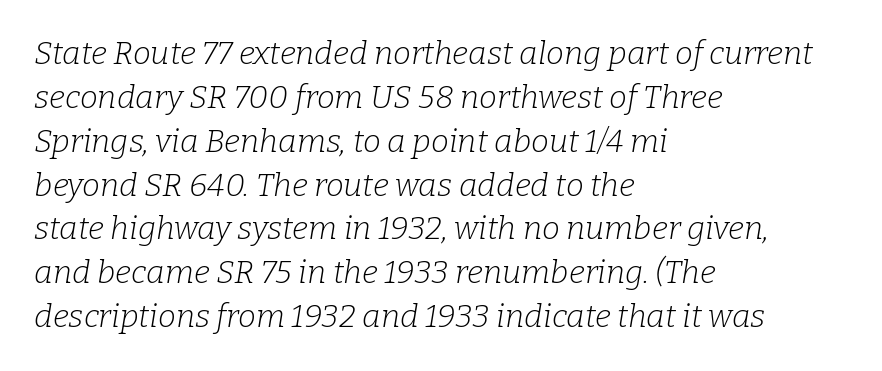
The image shows 32 px light serif type, italic (leaning right); set left-aligned, normal line spacing (1.37x), normal letter spacing, not underlined; low stroke contrast and a medium x-height.
